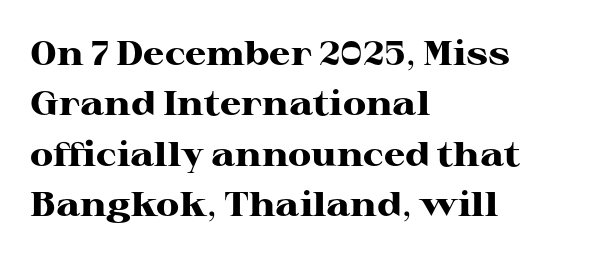
Q: Is the text bold? A: Yes.
Q: Is the text italic (slanted)? A: No, it is upright.
Q: Is the typeface a serif or a sans-serif typeface? A: Serif.
Q: Is the text underlined? A: No.
Q: How is the paragraph aligned? A: Left-aligned.
Q: Is the spacing between letters normal or unusually wide? A: Normal.
Q: Is the spacing between lines tight, normal or loose? A: Normal.
Q: Width (condensed, normal, or wide)? A: Wide.
Q: Stroke contrast? A: High.
Q: x-height? A: Medium.
Q: Monospaced? A: No.
